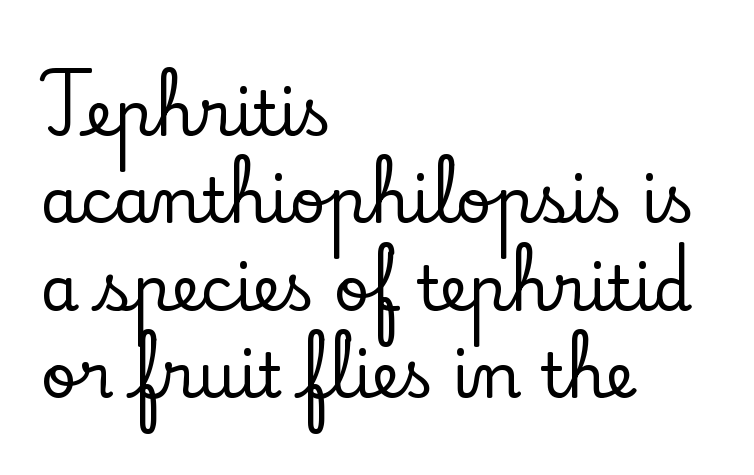
The image shows 62 px serif type, upright; set left-aligned, normal line spacing (1.41x), normal letter spacing, not underlined; low stroke contrast and a small x-height.
